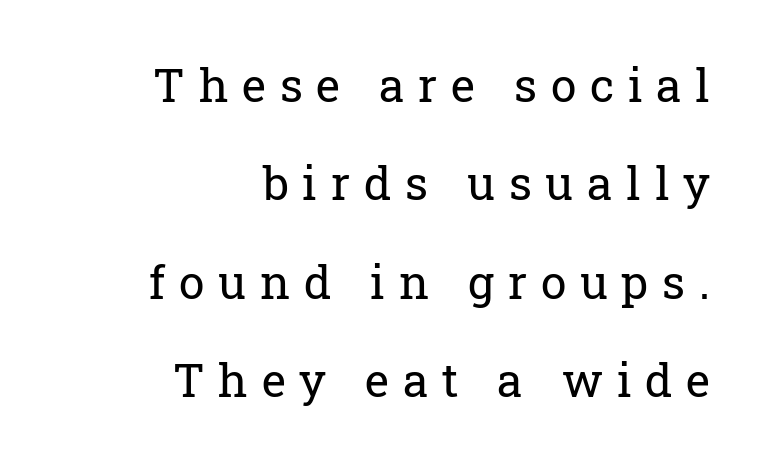
Note the varied advance widths — an 'i' is clearly narrower than an 'm'. The space between consecutive lines is lavish. The type family on display is of the serif kind. The font's upright variant was chosen for this text. No extra ink here — the face is not bold. Each word looks stretched out because of the extra space between its letters.
